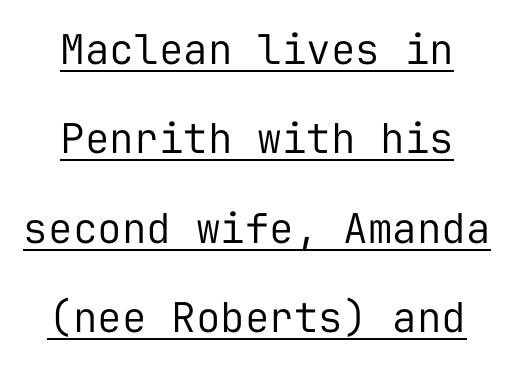
The image shows 41 px regular-weight sans-serif type, upright, monospaced; set centered, loose line spacing (2.18x), normal letter spacing, underlined; low stroke contrast and a medium x-height.
